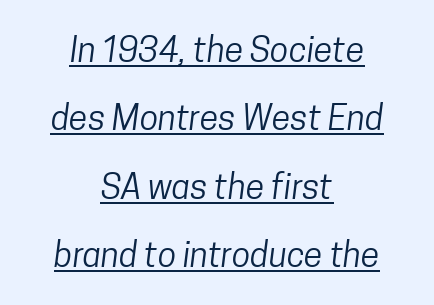
The face used here is proportionally spaced, like ordinary book or web type. Leading is clearly above the norm, producing a sparse column. The characters are drawn with everyday or finer stroke widths. Characters follow at the spacing the type designer built in.
